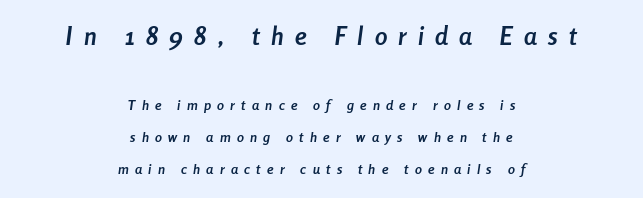
The image shows 25 px bold type, italic (leaning right); set centered, loose line spacing (2.26x), unusually wide letter spacing (+0.45 em), not underlined; the first (top) block is 1.79x larger.
